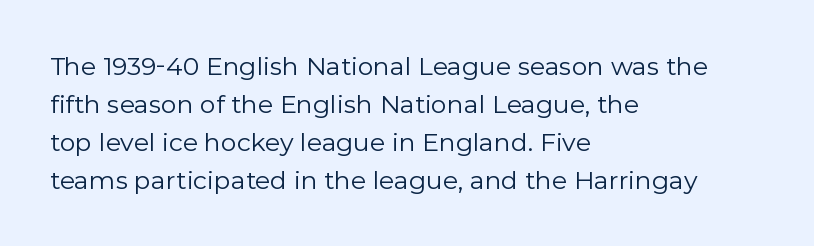
{"italic": "no", "bold": "no", "underline": "no", "align": "left", "line_spacing": "normal", "line_spacing_ratio": 1.52, "letter_spacing": "normal", "letter_spacing_em": 0.0, "glyph_px": 25}
